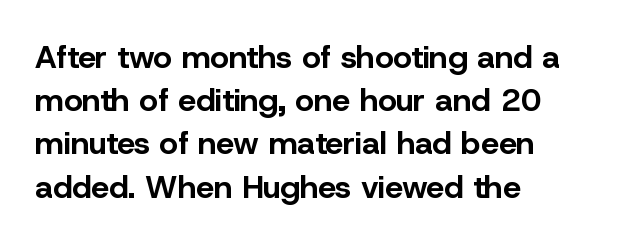
Letter spacing: default. One-word summary of the alignment: left. Heavy-handed strokes throughout: this text is bold. Decoration check: the copy has no underline. Characters remain perfectly vertical along every line. The passage shown stacks its lines at a standard gap.
